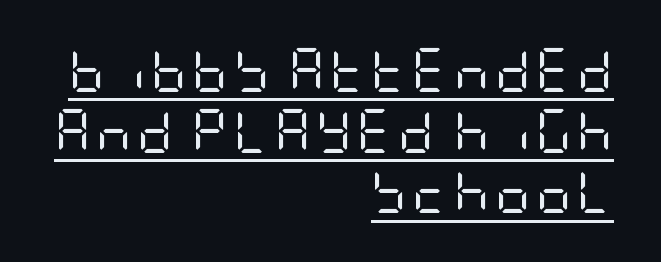
The image shows 44 px regular-weight, condensed sans-serif type, upright; set right-aligned, normal line spacing (1.38x), underlined; low stroke contrast and a large x-height.
